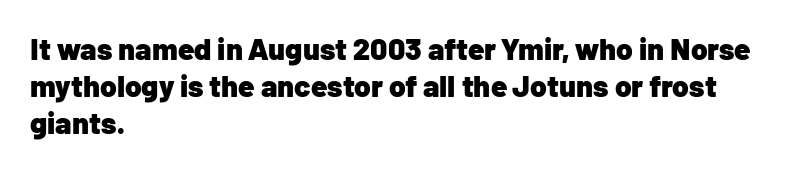
Reading down the block, your eye returns to a fixed left position each line. Think of a printed novel: that variable character pitch is what you see here. The face used here is a sans, in the tradition of grotesques and geometrics. No word sits above an underline. Heft: maximum for text — a bold.
